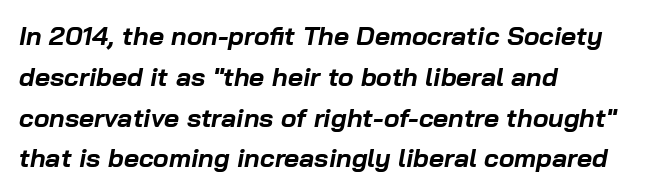
The image shows 26 px bold type, italic (leaning right); set left-aligned, normal line spacing (1.57x), normal letter spacing, not underlined.
